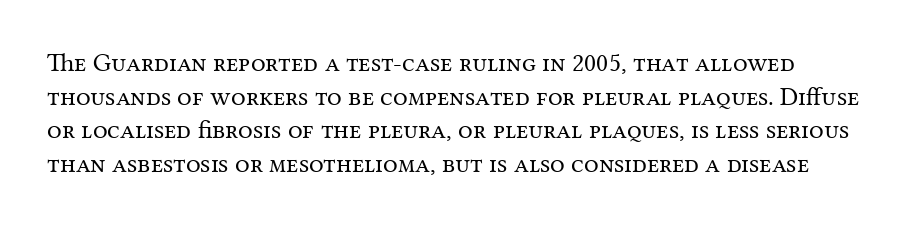
Q: Is the text bold? A: No.
Q: Is the text italic (slanted)? A: No, it is upright.
Q: Is the text underlined? A: No.
Q: Is the spacing between letters normal or unusually wide? A: Normal.
Q: Is the spacing between lines tight, normal or loose? A: Normal.
